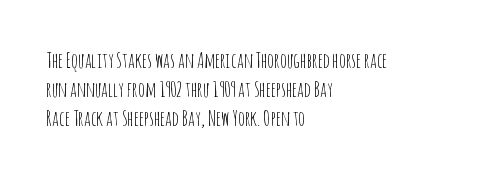
Letters rest on an invisible, unmarked baseline. Heaviness? Minimal to ordinary, like unemphasized prose. The rendering anchors every line to the left-hand side. The line-height multiplier appears to be the usual default.
